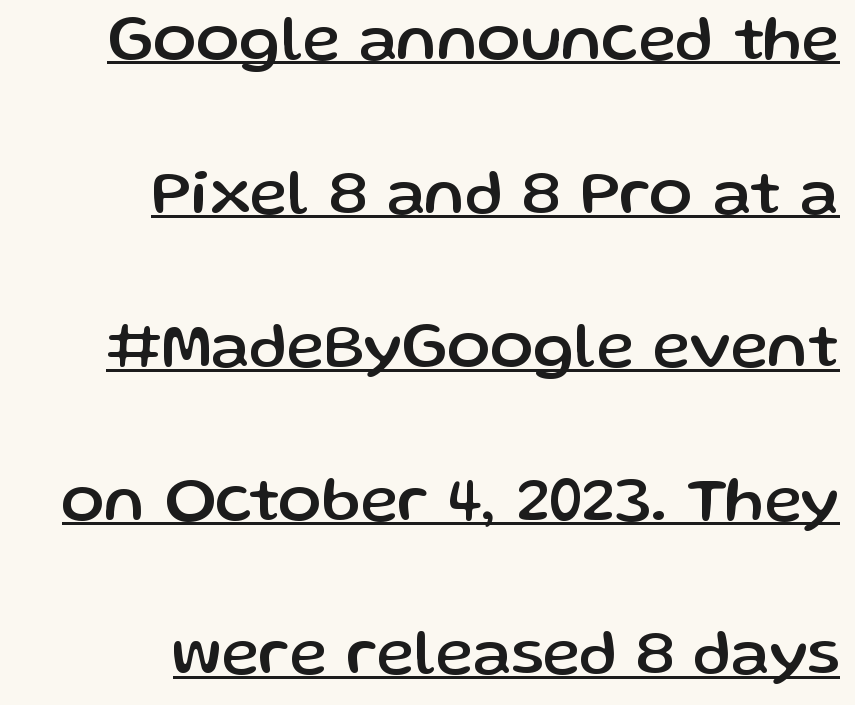
{"serif": "no", "italic": "no", "width": "normal", "stroke_contrast": "low", "x_height": "medium", "monospaced": "no", "underline": "yes", "align": "right", "line_spacing": "loose", "line_spacing_ratio": 2.4, "letter_spacing": "normal", "letter_spacing_em": 0.0, "glyph_px": 64}
